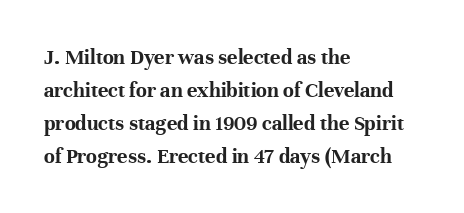
You'd pick this weight for a headline — it's a proper bold. The lettering holds an erect, upright posture throughout. Glance below the letters and you will spot only blank space. Layout note: lines flush left. Characters follow at the spacing the type designer built in. These lines sit exactly where default settings would place them.
